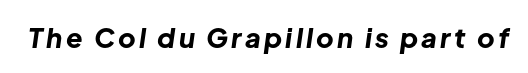
The image shows 27 px bold type, italic (leaning right); set not underlined.
